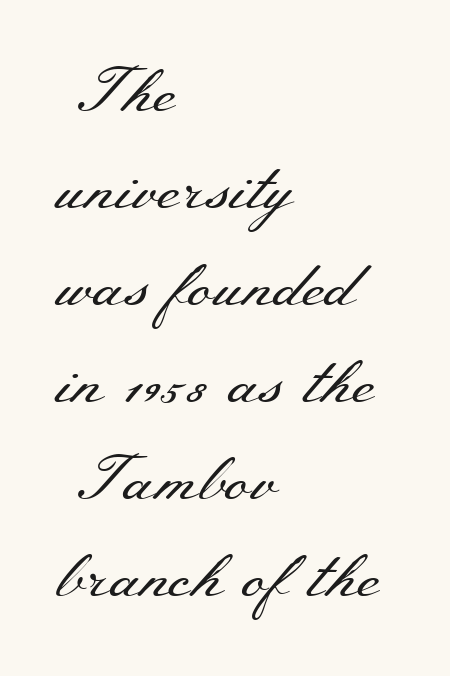
{"serif": "yes", "bold": "no", "weight": "regular", "width": "wide", "stroke_contrast": "medium", "x_height": "small", "monospaced": "no", "underline": "no", "align": "left", "line_spacing": "normal", "line_spacing_ratio": 1.54, "letter_spacing": "normal", "letter_spacing_em": 0.0, "glyph_px": 63}
